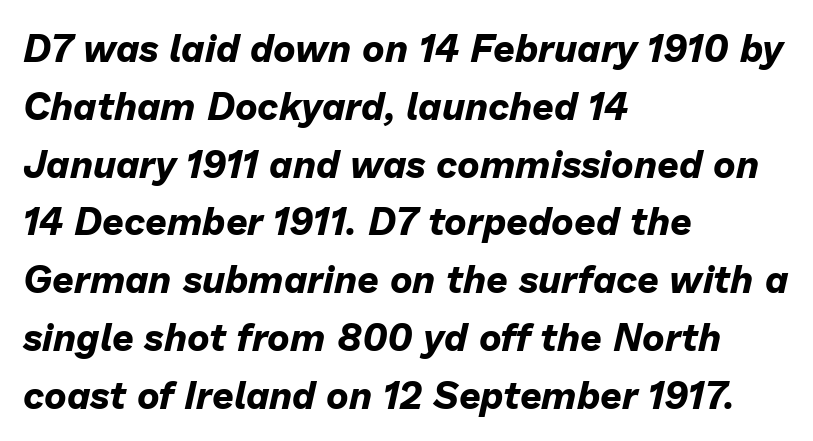
{"italic": "yes", "lean": "right", "slant_degrees": 13, "bold": "yes", "weight": "bold", "width": "normal", "stroke_contrast": "low", "x_height": "medium", "monospaced": "no", "underline": "no", "align": "left", "line_spacing": "normal", "line_spacing_ratio": 1.52, "letter_spacing": "normal", "letter_spacing_em": 0.0, "glyph_px": 38}
